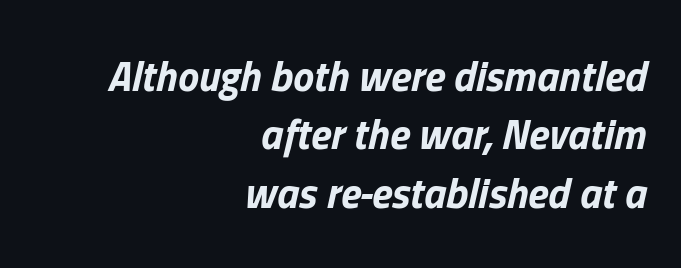
The text carries the slant typical of an italic or oblique font. The passage shown stacks its lines at a standard gap. Beneath every word, the page is bare. Look at the tracking — it's just the regular setting, nothing added. The passage shown is typed in a proportional face where columns would drift.
